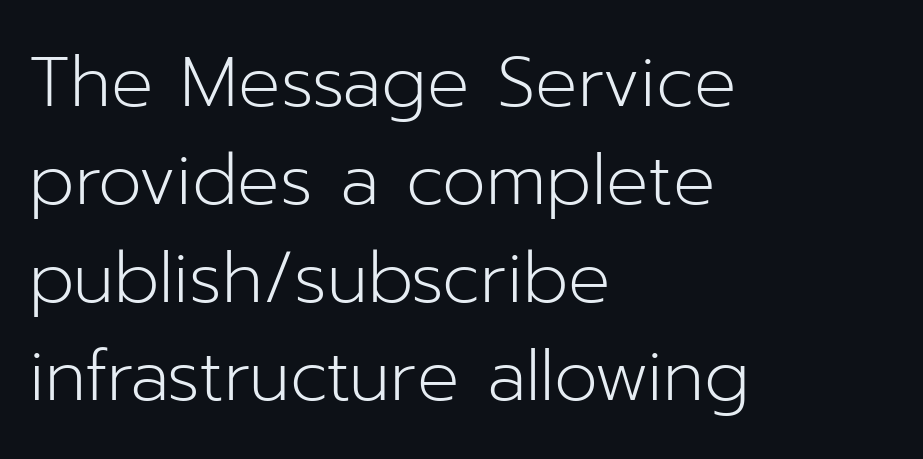
The image shows 70 px light sans-serif type, upright; set left-aligned, normal line spacing (1.4x), normal letter spacing, not underlined; low stroke contrast and a medium x-height.
